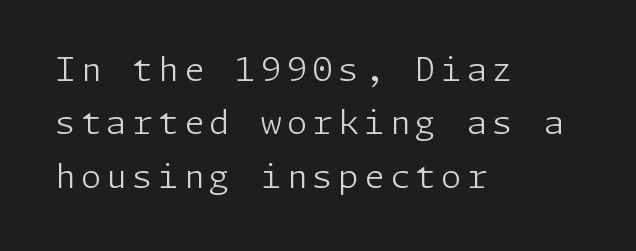
The passage shown is not underscored anywhere. Leading matches the norm, producing a regular column. Tall strokes in this sample are plumb rather than angled. Stroke terminals: plain, sans-serif. Layout note: lines flush left. Heaviness? Minimal to ordinary, like unemphasized prose.
